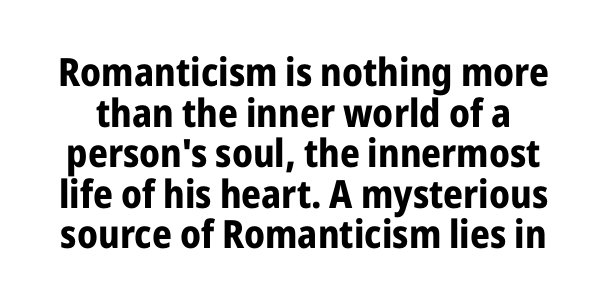
Has an underline been added? It has not. Compared with typical body copy, the letter spacing here is the same. Unlike italic type, these characters show no tilt at all. Honestly, the rows look squashed on top of each other. You'd pick this weight for a headline — it's a proper bold.
